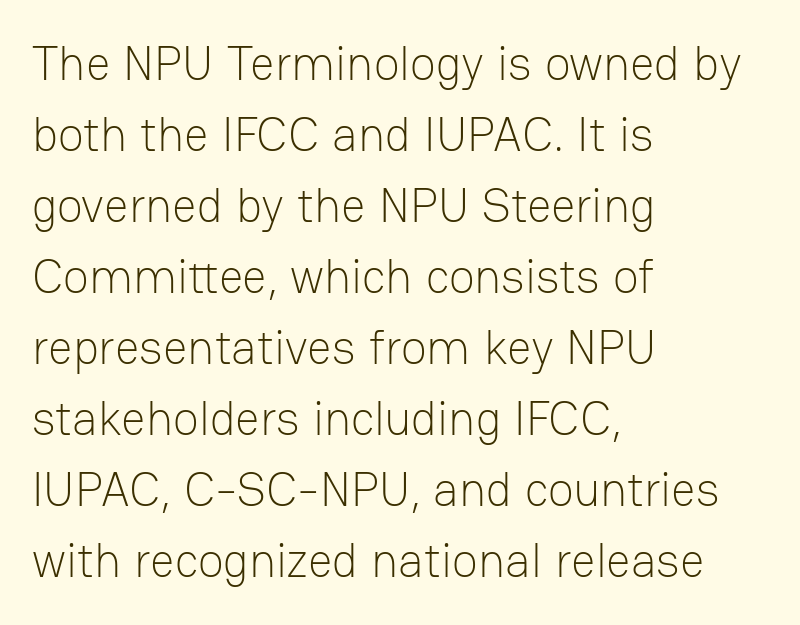
{"serif": "no", "italic": "no", "bold": "no", "weight": "light", "width": "normal", "stroke_contrast": "low", "x_height": "medium", "monospaced": "no", "underline": "no", "align": "left", "line_spacing": "normal", "line_spacing_ratio": 1.48, "letter_spacing": "normal", "letter_spacing_em": 0.0, "glyph_px": 48}
